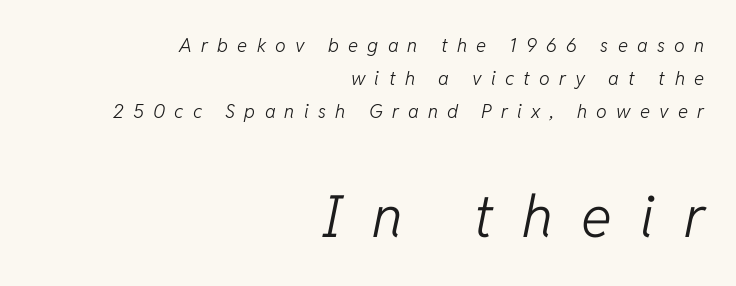
The typeface has the unassuming heft of standard copy or less. The setting favours the right margin, as signatures and pull-quotes sometimes do. A clean baseline with only descenders dipping below it. Posture: slanted. Here the designer chose a conventional face with non-uniform glyph widths. The second block has been scaled up relative to the first.
